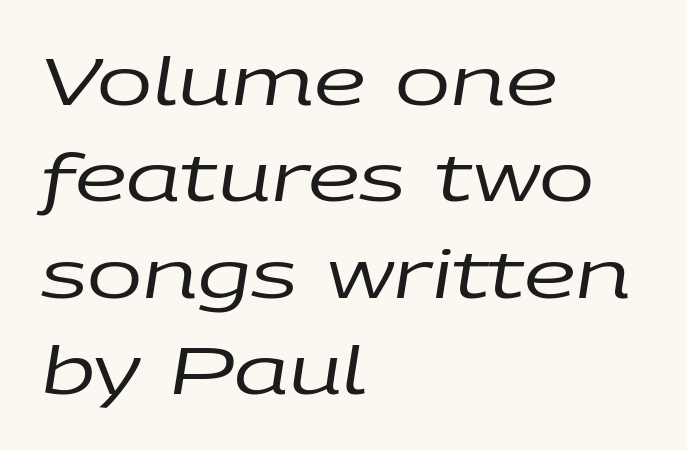
{"italic": "yes", "lean": "right", "slant_degrees": 9, "bold": "no", "weight": "regular", "width": "wide", "stroke_contrast": "low", "x_height": "large", "monospaced": "no", "underline": "no", "align": "left", "line_spacing": "normal", "line_spacing_ratio": 1.46, "letter_spacing": "normal", "letter_spacing_em": 0.0, "glyph_px": 66}
